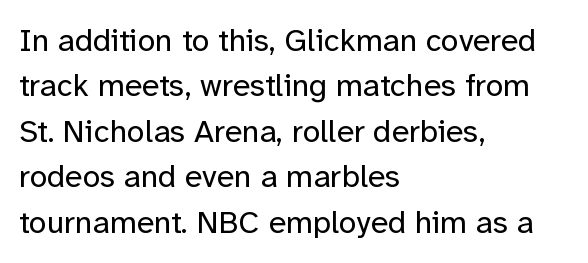
Q: Is the text bold? A: No.
Q: Is the text italic (slanted)? A: No, it is upright.
Q: Is the typeface a serif or a sans-serif typeface? A: Sans-serif.
Q: Is the text underlined? A: No.
Q: How is the paragraph aligned? A: Left-aligned.
Q: Is the spacing between letters normal or unusually wide? A: Normal.
Q: Is the spacing between lines tight, normal or loose? A: Normal.
Q: Width (condensed, normal, or wide)? A: Normal.
Q: Stroke contrast? A: Low.
Q: x-height? A: Medium.
Q: Monospaced? A: No.
